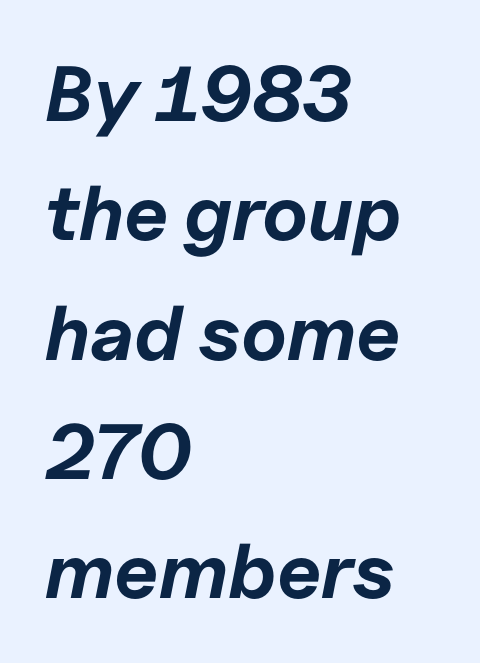
The passage shown is typed in a proportional face where columns would drift. No extra tracking has been applied to these lines. The font is running at its bold setting. Successive baselines arrive at the customary interval. The rag falls on the right side of this text block. Anything drawn beneath the words? Only blank space.
